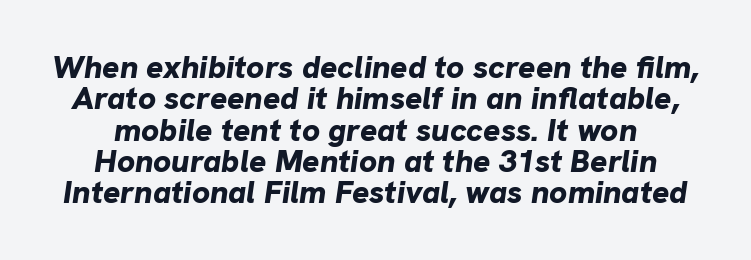
Is this a fixed-width face? No — the glyphs have proportional, varying widths. Plain, unruled lines of type. Bold? Absolutely — the strokes are thick and heavy. The block of text is dense from top to bottom, with scant space between rows. Short note: letters normally spaced. The glyphs look as if they've been sheared to an angle.
